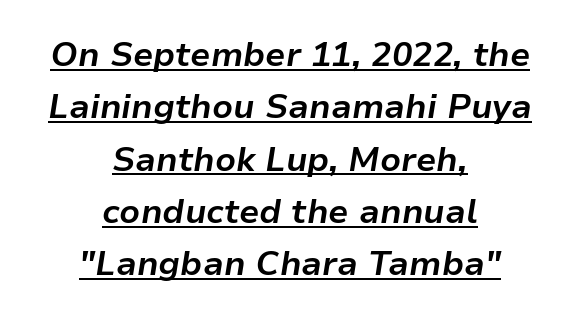
Descenders here cross a horizontal rule under the line. These lines are rendered in a variable-pitch font. Vertically, the passage feels balanced, rows spaced as you'd expect. The letters sit at their default tracking, neither squeezed nor spread.
